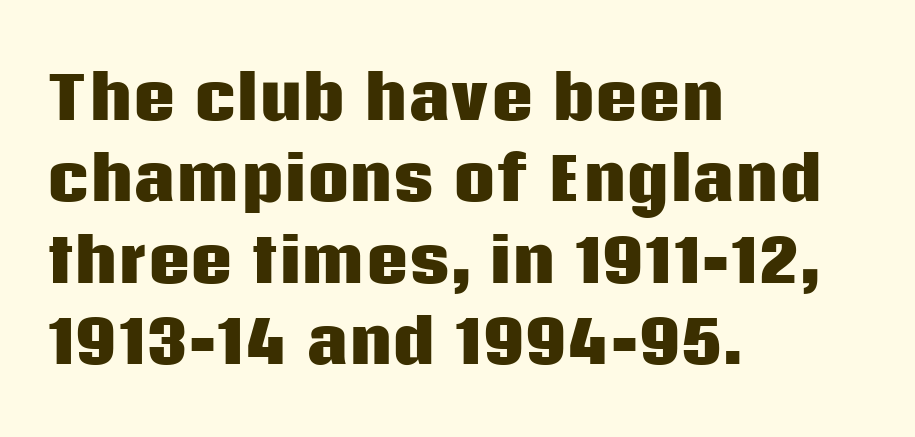
The image shows 59 px heavy sans-serif type, upright; set left-aligned, normal line spacing (1.38x), normal letter spacing, not underlined; low stroke contrast and a large x-height.
